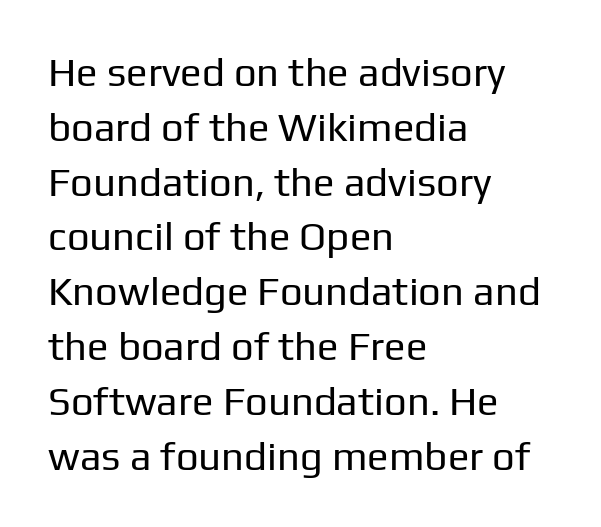
Q: Is the text bold? A: No.
Q: Is the text italic (slanted)? A: No, it is upright.
Q: Is the typeface a serif or a sans-serif typeface? A: Sans-serif.
Q: Is the text underlined? A: No.
Q: How is the paragraph aligned? A: Left-aligned.
Q: Is the spacing between letters normal or unusually wide? A: Normal.
Q: Is the spacing between lines tight, normal or loose? A: Normal.
Q: Width (condensed, normal, or wide)? A: Normal.
Q: Stroke contrast? A: Low.
Q: x-height? A: Medium.
Q: Monospaced? A: No.
